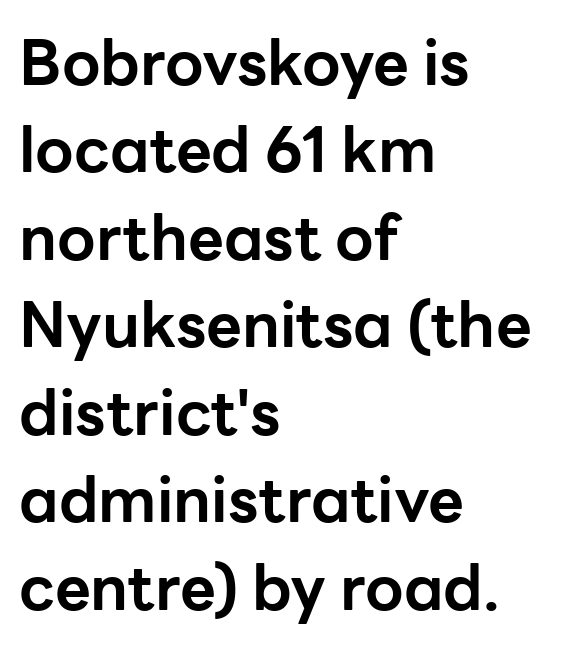
{"serif": "no", "italic": "no", "bold": "yes", "weight": "bold", "width": "normal", "stroke_contrast": "low", "x_height": "medium", "monospaced": "no", "underline": "no", "align": "left", "line_spacing": "normal", "line_spacing_ratio": 1.41, "letter_spacing": "normal", "letter_spacing_em": 0.0, "glyph_px": 62}
